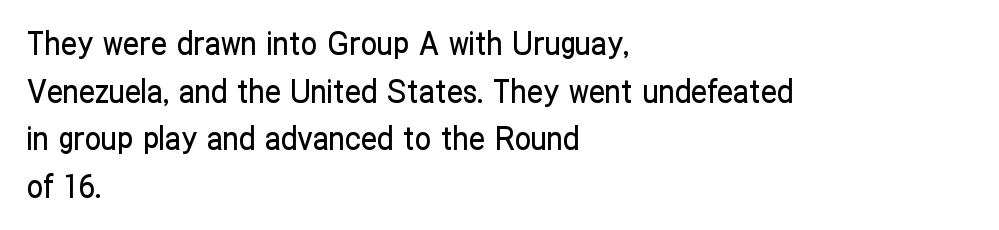
{"serif": "no", "italic": "no", "width": "condensed", "stroke_contrast": "low", "x_height": "medium", "monospaced": "no", "underline": "no", "align": "left", "line_spacing": "normal", "line_spacing_ratio": 1.49, "letter_spacing": "normal", "letter_spacing_em": 0.0, "glyph_px": 32}
